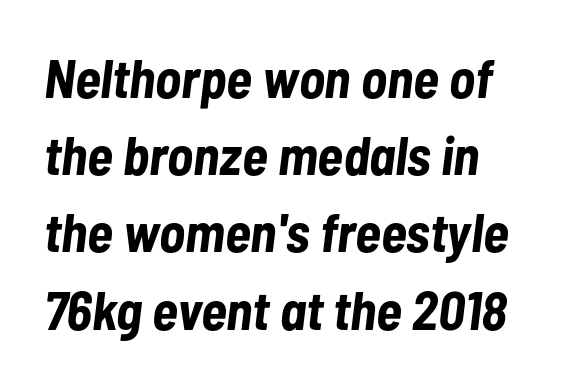
The image shows 54 px bold, condensed type, italic (leaning right); set normal line spacing (1.43x), normal letter spacing, not underlined; low stroke contrast and a medium x-height.
